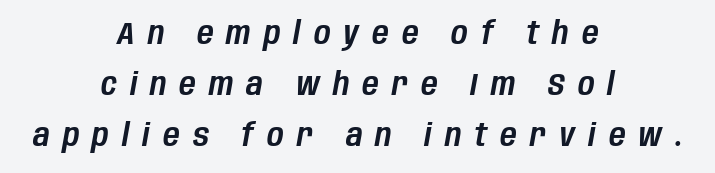
The image shows 32 px condensed type, italic (leaning right); set centered, normal line spacing (1.6x), unusually wide letter spacing (+0.41 em), not underlined; low stroke contrast and a large x-height.
